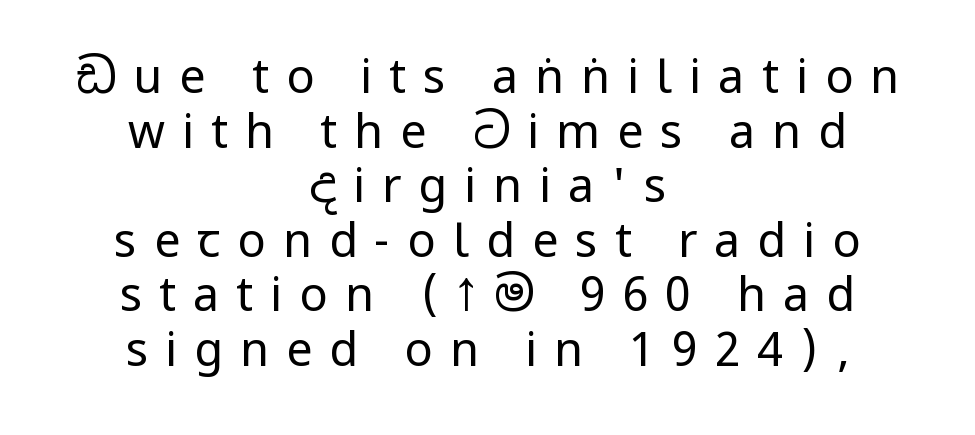
Does the type have serifs? No, each stem ends abruptly. Characters remain perfectly vertical along every line. Does the copy run flush right? No — it is centered line by line. Each stroke keeps to a modest, everyday thickness or less. Words float on clear page, feet unadorned.
